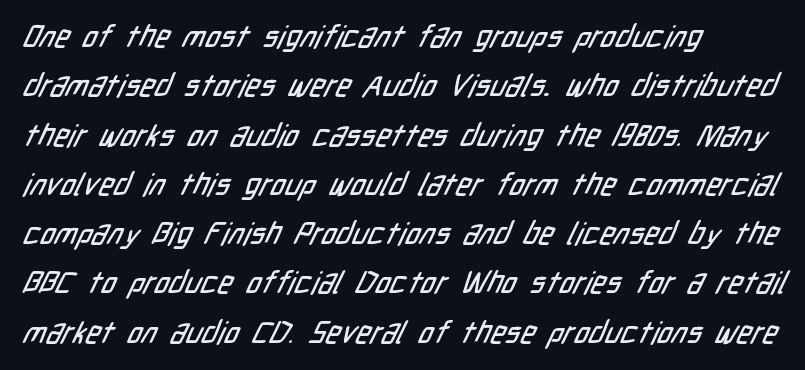
The image shows 31 px condensed sans-serif type; set left-aligned, normal line spacing (1.59x), normal letter spacing, not underlined; low stroke contrast and a medium x-height.
